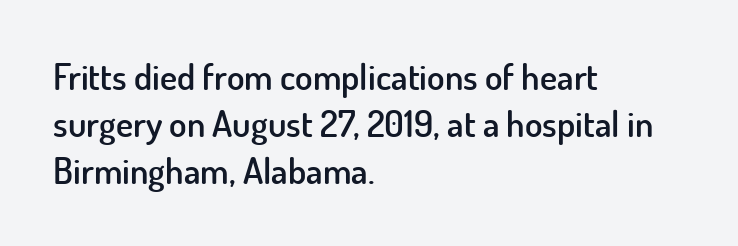
The letters advance in unequal steps, a hallmark of proportional type. Rows of type keep a routine distance in the vertical direction. The gap between lines stays unmarked. The ragged edge is on the right, which tells us the setting is flush left. The font family rendered here belongs to the sans-serif group. Compared with typical body copy, the letter spacing here is the same.
